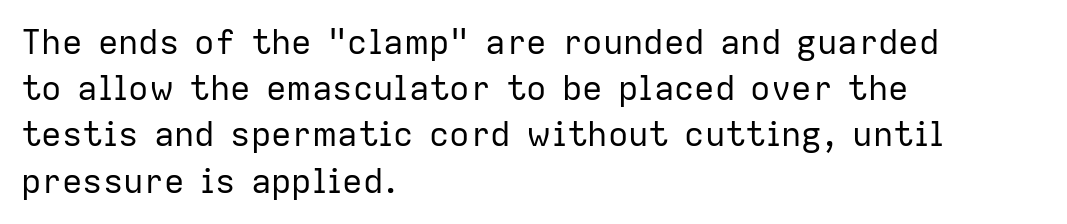
The image shows 34 px regular-weight sans-serif type, upright; set left-aligned, normal line spacing (1.36x), normal letter spacing, not underlined; low stroke contrast and a medium x-height.
